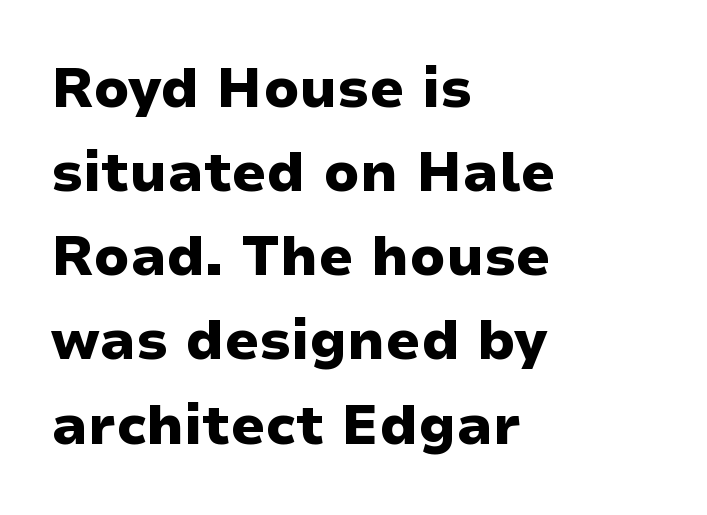
{"serif": "no", "italic": "no", "bold": "yes", "weight": "heavy", "width": "wide", "stroke_contrast": "low", "x_height": "medium", "monospaced": "no", "underline": "no", "align": "left", "line_spacing": "normal", "line_spacing_ratio": 1.53, "letter_spacing": "normal", "letter_spacing_em": 0.0, "glyph_px": 55}
